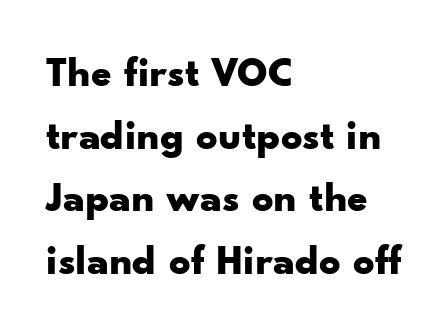
The image shows 42 px bold, wide sans-serif type, upright; set left-aligned, normal line spacing (1.49x), normal letter spacing, not underlined; low stroke contrast and a small x-height.
